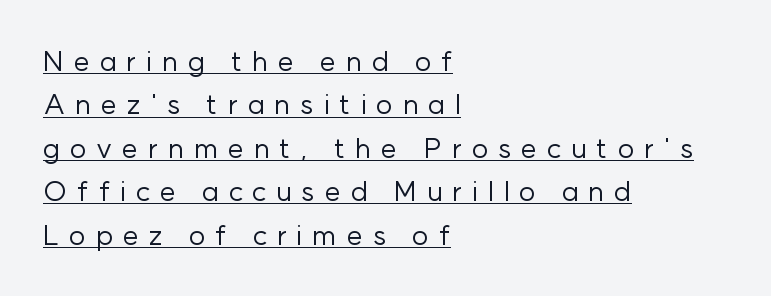
{"serif": "no", "italic": "no", "bold": "no", "weight": "regular", "width": "normal", "stroke_contrast": "low", "x_height": "medium", "monospaced": "no", "underline": "yes", "align": "left", "line_spacing": "normal", "line_spacing_ratio": 1.55, "letter_spacing": "wide", "letter_spacing_em": 0.35, "glyph_px": 28}
